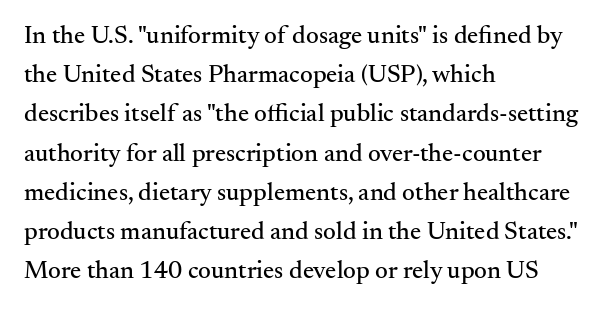
Q: Is the text italic (slanted)? A: No, it is upright.
Q: Is the text underlined? A: No.
Q: How is the paragraph aligned? A: Left-aligned.
Q: Is the spacing between letters normal or unusually wide? A: Normal.
Q: Is the spacing between lines tight, normal or loose? A: Normal.
